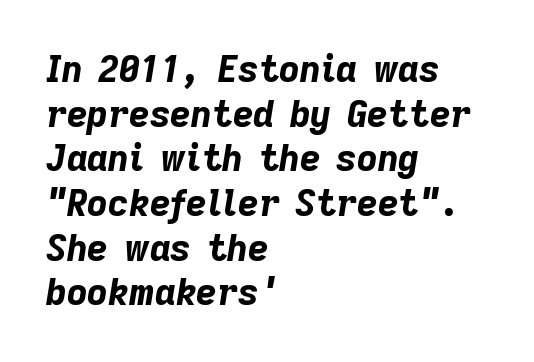
The image shows 36 px bold type, italic (leaning right); set left-aligned, line spacing 1.24x, normal letter spacing, not underlined; low stroke contrast and a medium x-height.
